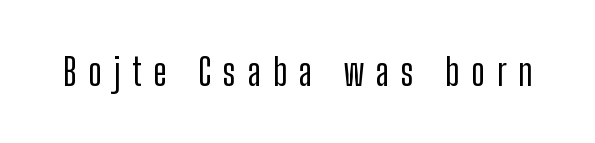
Q: Is the text italic (slanted)? A: No, it is upright.
Q: Is the typeface a serif or a sans-serif typeface? A: Sans-serif.
Q: Is the text underlined? A: No.
Q: Is the spacing between letters normal or unusually wide? A: Unusually wide.
Q: Width (condensed, normal, or wide)? A: Condensed.
Q: Stroke contrast? A: Low.
Q: x-height? A: Medium.
Q: Monospaced? A: No.
